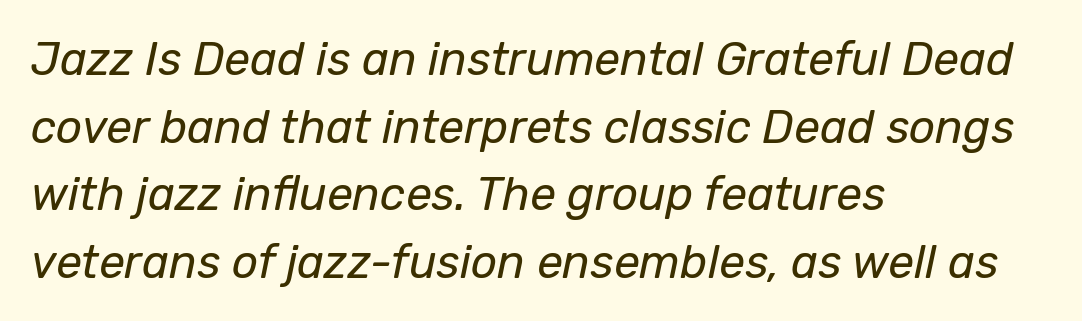
{"italic": "yes", "lean": "right", "slant_degrees": 12, "bold": "no", "weight": "regular", "width": "normal", "stroke_contrast": "low", "x_height": "medium", "monospaced": "no", "underline": "no", "align": "left", "line_spacing": "normal", "line_spacing_ratio": 1.47, "letter_spacing": "normal", "letter_spacing_em": 0.0, "glyph_px": 46}
